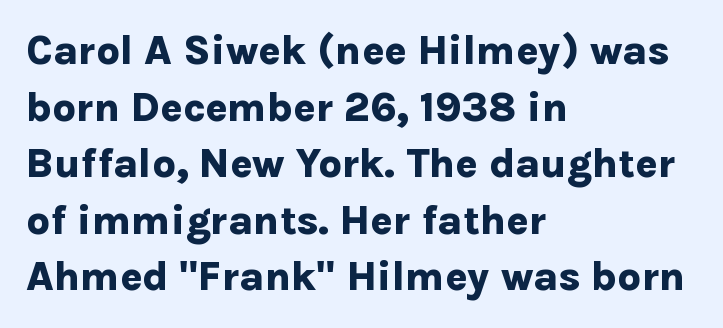
Q: Is the text bold? A: Yes.
Q: Is the text italic (slanted)? A: No, it is upright.
Q: Is the typeface a serif or a sans-serif typeface? A: Sans-serif.
Q: Is the text underlined? A: No.
Q: How is the paragraph aligned? A: Left-aligned.
Q: Is the spacing between letters normal or unusually wide? A: Normal.
Q: Is the spacing between lines tight, normal or loose? A: Normal.
Q: Width (condensed, normal, or wide)? A: Normal.
Q: Stroke contrast? A: Low.
Q: x-height? A: Medium.
Q: Monospaced? A: No.
